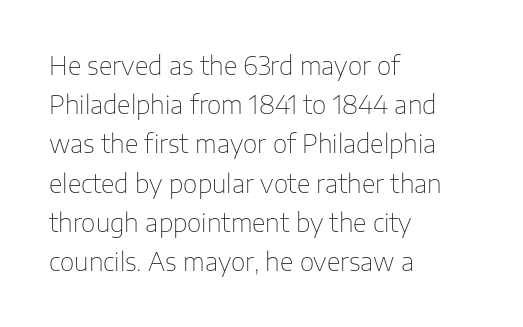
Is this a heavy cut? Hardly; it is regular or lighter. In CSS terms this would be text-align: left. Words appear dense and cohesive because spacing is normal. The gap between lines stays unmarked. Reading down the column, the eye jumps a familiar distance to each next line. This is roman type, the default non-slanted kind.
